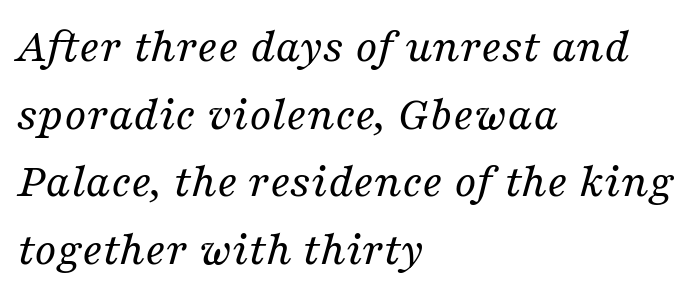
{"serif": "yes", "italic": "yes", "lean": "right", "slant_degrees": 16, "bold": "no", "weight": "regular", "width": "normal", "stroke_contrast": "medium", "x_height": "medium", "monospaced": "no", "underline": "no", "align": "left", "line_spacing": "normal", "line_spacing_ratio": 1.38, "letter_spacing": "normal", "letter_spacing_em": 0.0, "glyph_px": 49}
